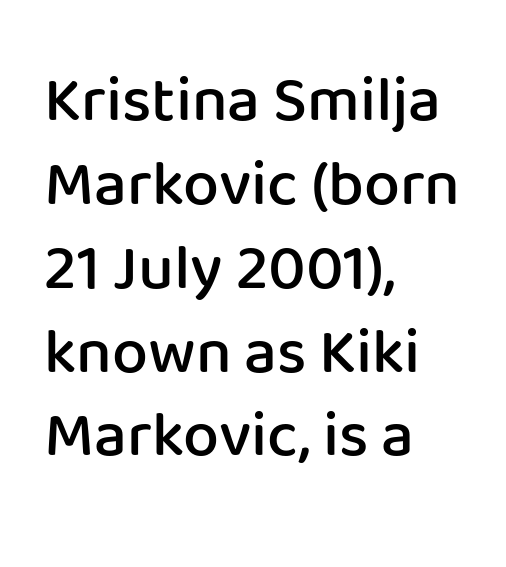
The image shows 64 px semibold sans-serif type, upright; set left-aligned, normal line spacing (1.31x), normal letter spacing, not underlined; low stroke contrast and a medium x-height.
